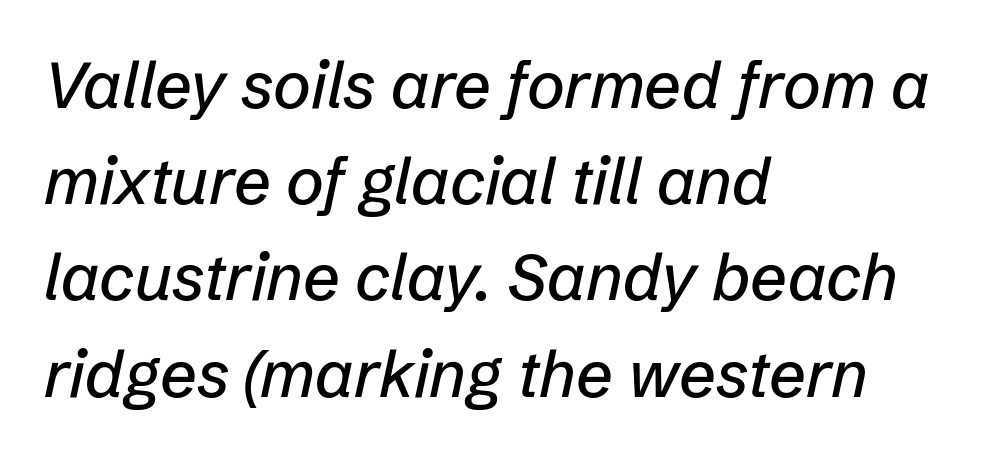
The image shows 65 px text type, italic (leaning right); set left-aligned, normal line spacing (1.48x), normal letter spacing, not underlined; low stroke contrast and a medium x-height.
